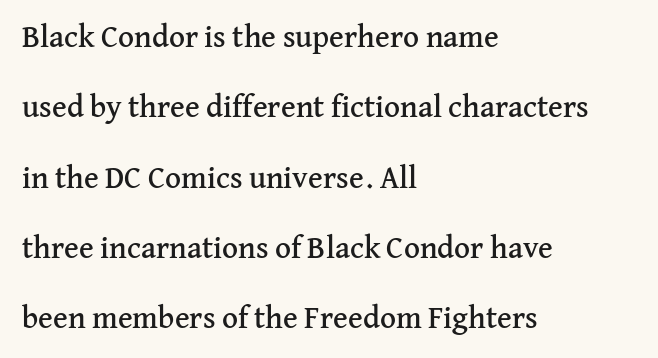
Q: Is the text italic (slanted)? A: No, it is upright.
Q: Is the typeface a serif or a sans-serif typeface? A: Serif.
Q: Is the text underlined? A: No.
Q: How is the paragraph aligned? A: Left-aligned.
Q: Is the spacing between letters normal or unusually wide? A: Normal.
Q: Is the spacing between lines tight, normal or loose? A: Loose.
Q: Width (condensed, normal, or wide)? A: Normal.
Q: Stroke contrast? A: Medium.
Q: x-height? A: Medium.
Q: Monospaced? A: No.
